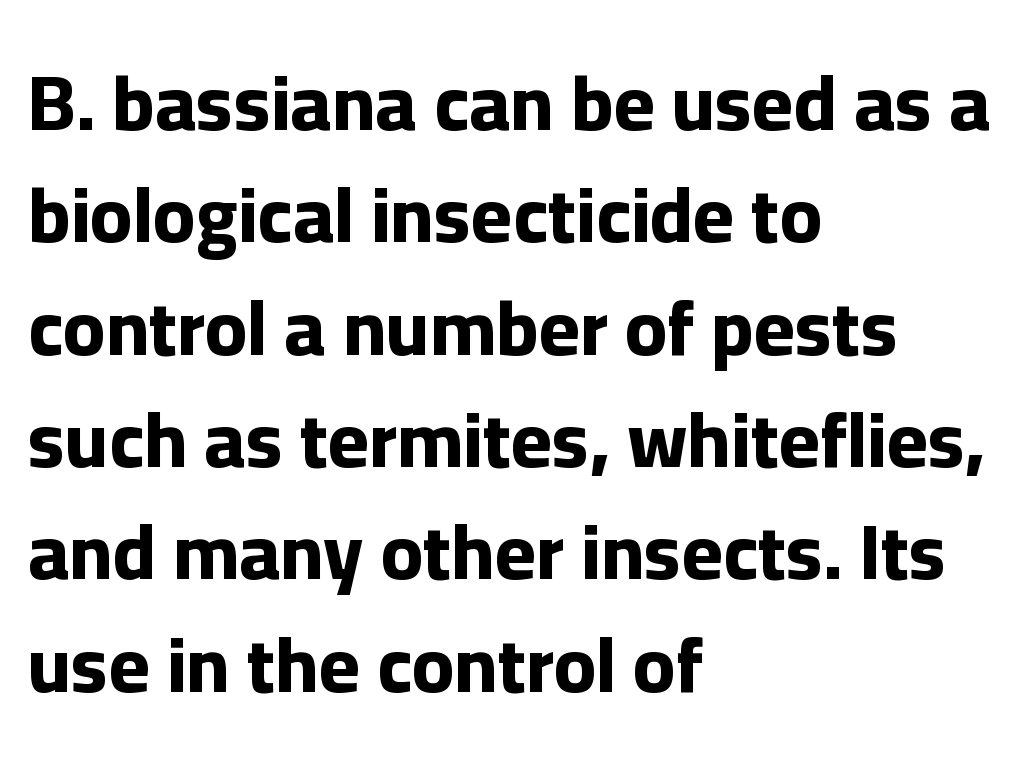
Serifs: no, the terminals of the letterforms are clean. Quick note: interline space is typical. Character widths vary here, with narrow letters taking less room than wide ones. This sample is left-justified, so line endings fall wherever the words run out. How heavy is the stroke? Heavy — this is a bold.
